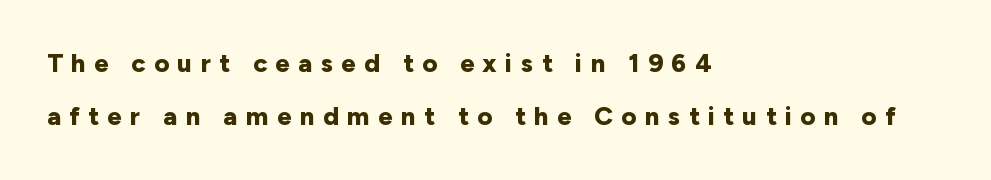
{"italic": "no", "bold": "yes", "underline": "no", "align": "left", "line_spacing": "loose", "line_spacing_ratio": 2.05, "letter_spacing": "wide", "letter_spacing_em": 0.32, "glyph_px": 26}
